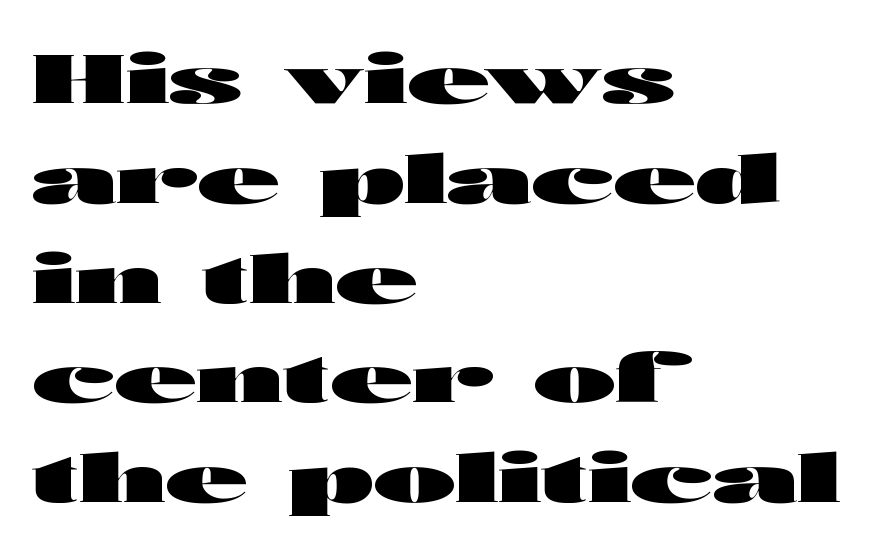
The image shows 67 px heavy, wide sans-serif type, upright; set left-aligned, normal line spacing (1.49x), normal letter spacing, not underlined; high stroke contrast and a medium x-height.
